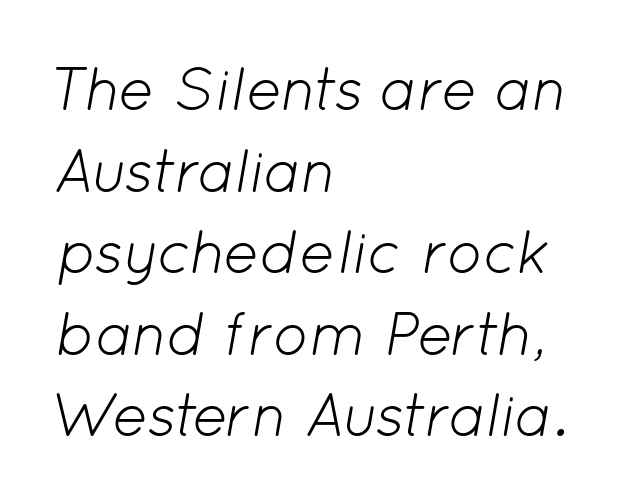
Q: Is the text bold? A: No.
Q: Is the text italic (slanted)? A: Yes, it leans right by about 12 degrees.
Q: Is the text underlined? A: No.
Q: How is the paragraph aligned? A: Left-aligned.
Q: Is the spacing between letters normal or unusually wide? A: Normal.
Q: Is the spacing between lines tight, normal or loose? A: Normal.
Q: Width (condensed, normal, or wide)? A: Normal.
Q: Stroke contrast? A: Low.
Q: x-height? A: Medium.
Q: Monospaced? A: No.
